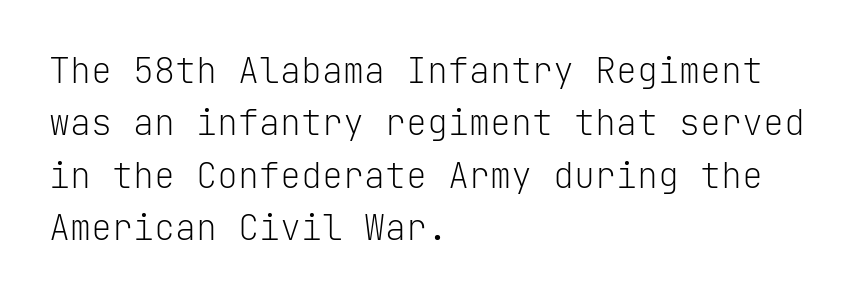
{"serif": "no", "italic": "no", "bold": "no", "weight": "light", "width": "normal", "stroke_contrast": "low", "x_height": "medium", "monospaced": "yes", "underline": "no", "align": "left", "line_spacing": "normal", "line_spacing_ratio": 1.5, "letter_spacing": "normal", "letter_spacing_em": 0.0, "glyph_px": 35}
